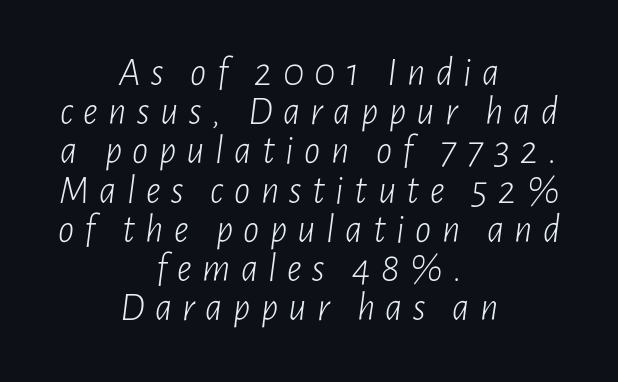
Q: Is the text bold? A: No.
Q: Is the text italic (slanted)? A: Yes, it leans right by about 7 degrees.
Q: Is the text underlined? A: No.
Q: How is the paragraph aligned? A: Centered.
Q: Is the spacing between letters normal or unusually wide? A: Unusually wide.
Q: Is the spacing between lines tight, normal or loose? A: Tight.
Q: Width (condensed, normal, or wide)? A: Condensed.
Q: Stroke contrast? A: Low.
Q: x-height? A: Medium.
Q: Monospaced? A: No.
